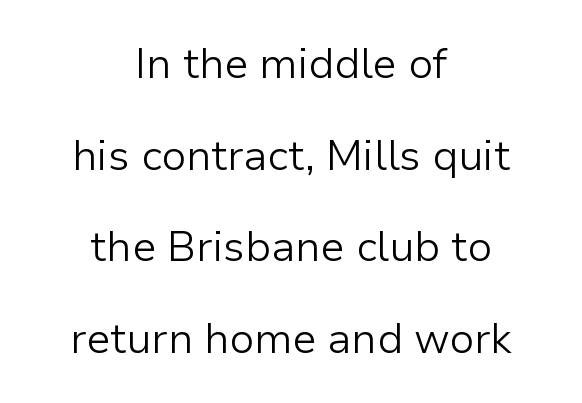
{"serif": "no", "italic": "no", "bold": "no", "weight": "light", "width": "normal", "stroke_contrast": "low", "x_height": "medium", "monospaced": "no", "underline": "no", "align": "center", "line_spacing": "loose", "line_spacing_ratio": 2.18, "letter_spacing": "normal", "letter_spacing_em": 0.0, "glyph_px": 42}
